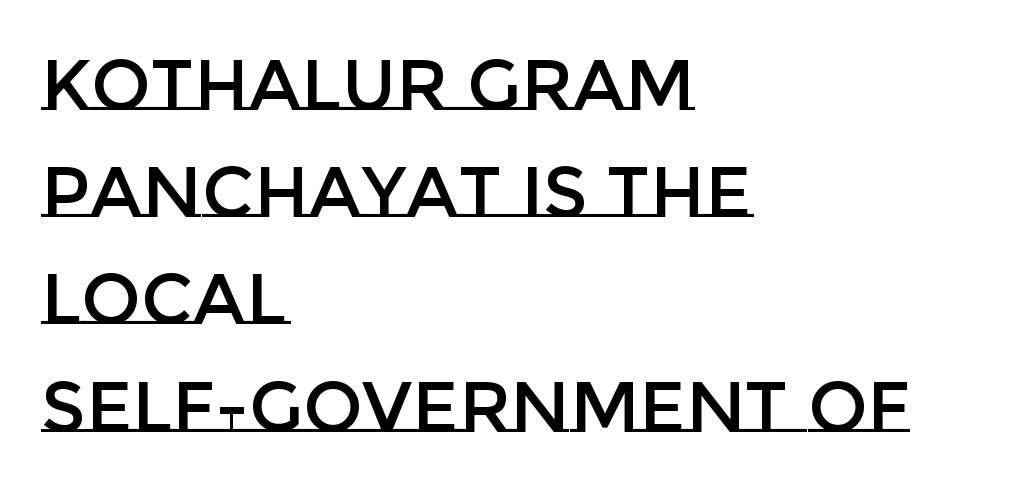
The image shows 71 px text type, upright; set left-aligned, normal line spacing (1.51x), normal letter spacing, not underlined; low stroke contrast and a large x-height.
